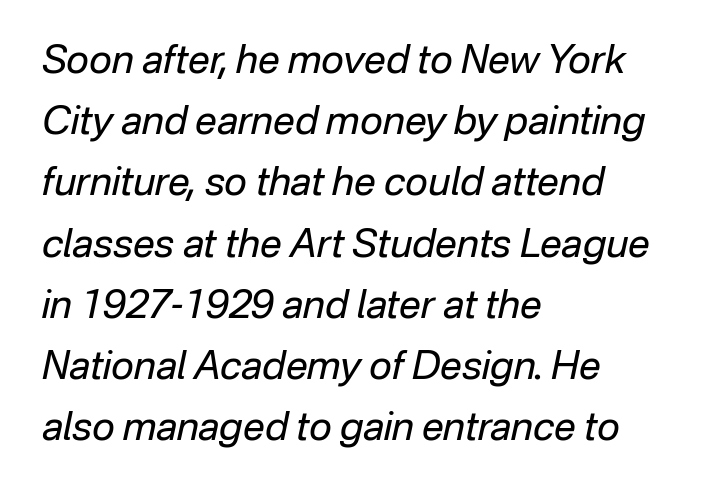
The letters advance in unequal steps, a hallmark of proportional type. This sample uses an oblique cut, with every glyph tilted off the vertical. Plain, unruled lines of type. In terms of letterspacing, this is plain default setting.
